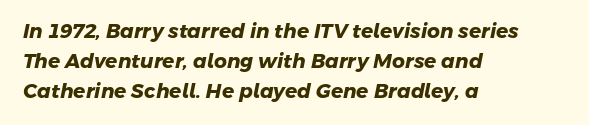
In terms of leading, this rendering sits right in the middle. Heft: maximum for text — a bold. Underlining? Definitely not there. This rendering leaves character spacing at its baseline value. Reading down the block, your eye returns to a fixed left position each line.
